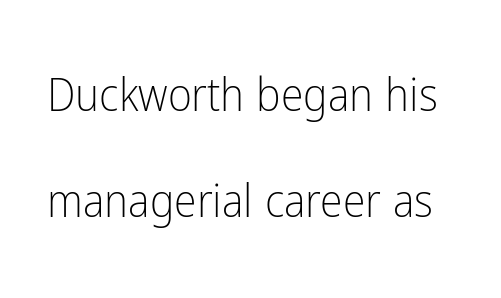
The strokes are not fattened; the text isn't bold. Type style note: lacks serifs. A roman cut, with each character standing at attention. Tracking here is standard; glyphs follow each other at the usual distance. The letters advance in unequal steps, a hallmark of proportional type. The rendering uses a large line-height, opening up the rows.
